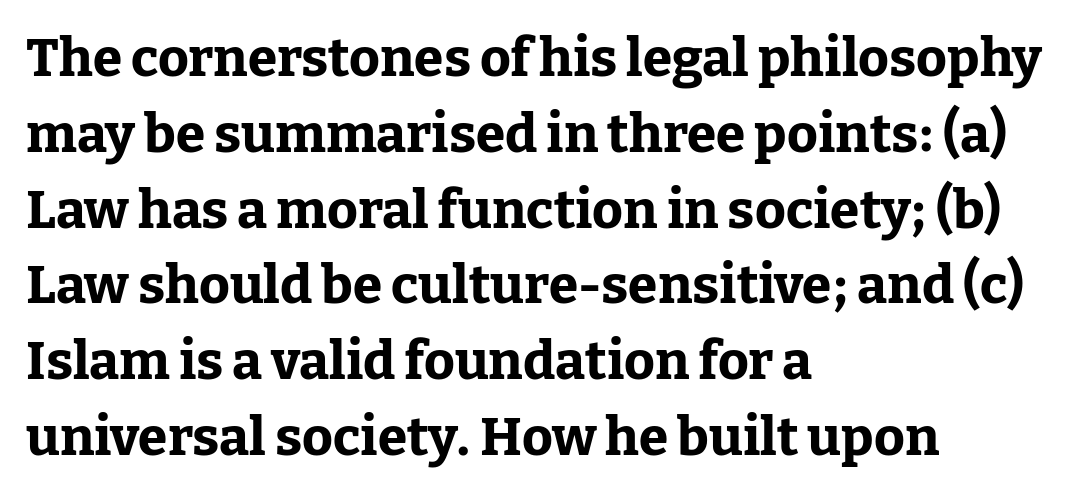
This rendering leaves character spacing at its baseline value. Line starts are locked; line ends wander. Does the weight exceed regular? Yes, all the way to bold. Varying glyph widths throughout — classic text-font behaviour.
